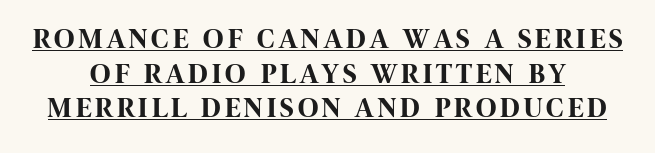
{"serif": "no", "italic": "no", "bold": "yes", "weight": "bold", "width": "condensed", "stroke_contrast": "high", "x_height": "large", "monospaced": "no", "underline": "yes", "align": "center", "line_spacing_ratio": 1.24, "glyph_px": 28}
